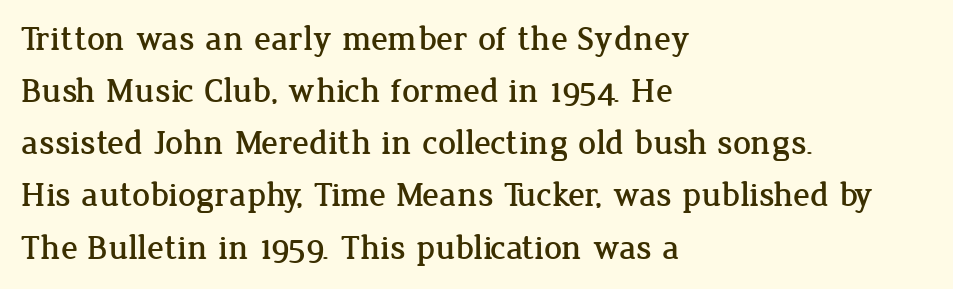
A typesetter would label this face a serif. A typesetter would mark this as roman, not italic. What stands out about the letter spacing? Nothing — it is the standard amount. The gap between lines stays unmarked. How would I describe the line gaps? Plain and ordinary.
